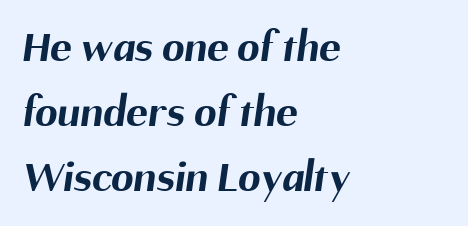
These lines stack with their left ends in a neat column. The characters display no serif detailing; their extremities are plain. Caption: bold face, heavy strokes. Evenly set lines give the paragraph a standard silhouette. Letter spacing: default. Do the characters align in a grid? No, the font is proportional.
